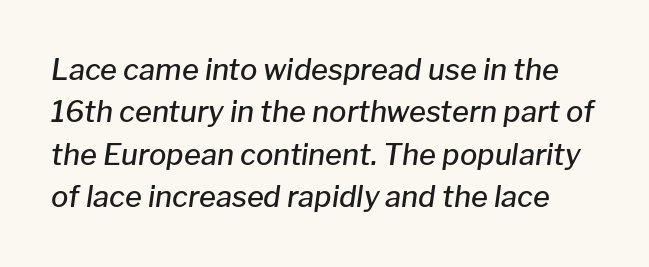
Heft: intermediate — a semibold. In terms of letterspacing, this is plain default setting. Would a proofreader flag this as italicized? Yes. Underline: absent. Spacing verdict: proportional, widths tailored to each character.
